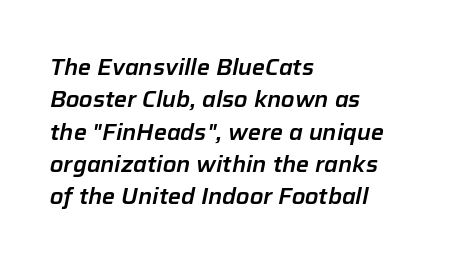
The image shows 22 px text type, italic (leaning right); set left-aligned, normal line spacing (1.47x), normal letter spacing, not underlined.
